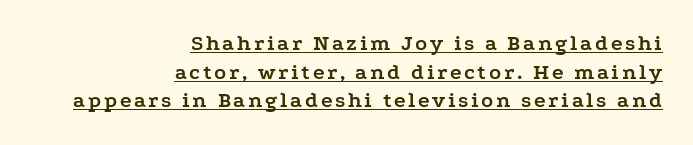
The image shows 22 px bold type, upright; set right-aligned, normal line spacing (1.3x), underlined.
